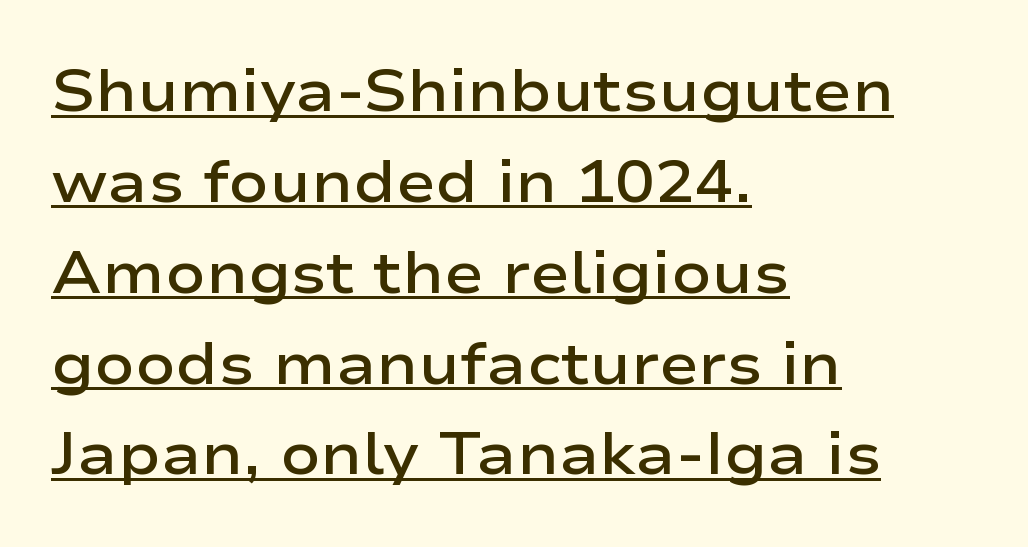
Q: Is the text bold? A: Semi-bold.
Q: Is the text italic (slanted)? A: No, it is upright.
Q: Is the typeface a serif or a sans-serif typeface? A: Sans-serif.
Q: Is the text underlined? A: Yes.
Q: How is the paragraph aligned? A: Left-aligned.
Q: Is the spacing between letters normal or unusually wide? A: Normal.
Q: Is the spacing between lines tight, normal or loose? A: Normal.
Q: Width (condensed, normal, or wide)? A: Wide.
Q: Stroke contrast? A: Low.
Q: x-height? A: Medium.
Q: Monospaced? A: No.
